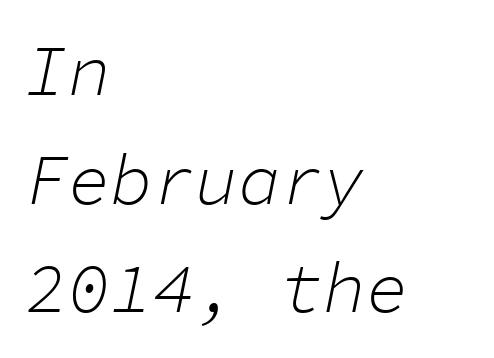
The image shows 71 px light type, italic (leaning right), monospaced; set left-aligned, normal line spacing (1.53x), normal letter spacing, not underlined; low stroke contrast and a medium x-height.
